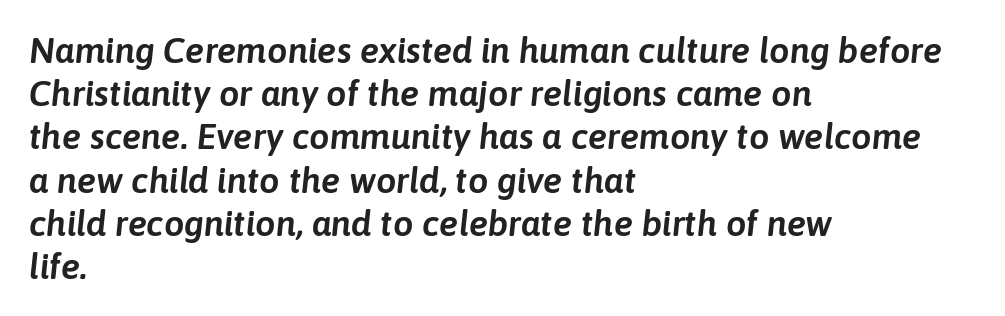
The image shows 36 px text type, italic (leaning right); set left-aligned, line spacing 1.2x, normal letter spacing, not underlined; low stroke contrast and a medium x-height.
